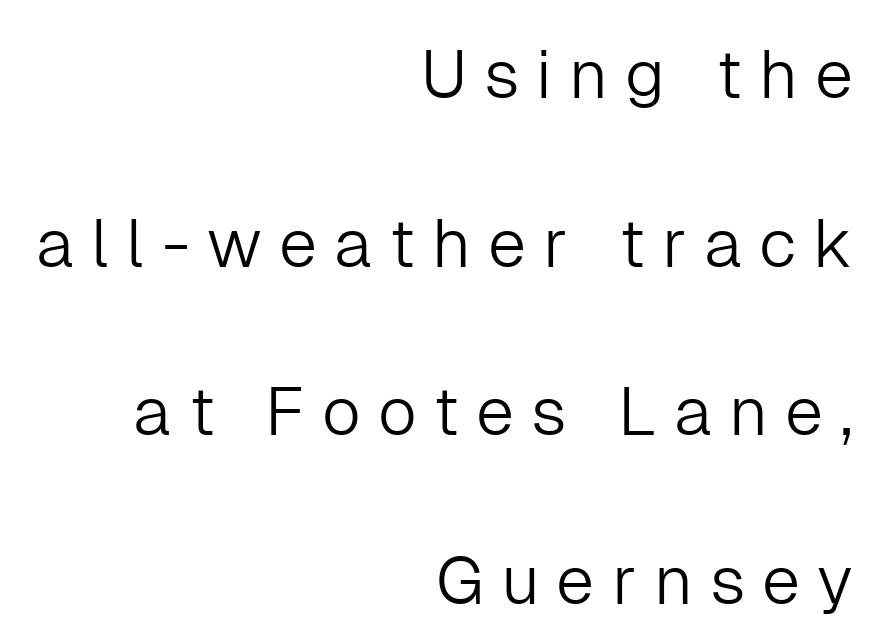
Nobody drew a line under any word here. The passage shown is not bold in any degree. Horizontal bands of white between lines are thick stripes. The font's upright variant was chosen for this text. Honestly, the letter spacing is so wide it's the main thing you notice. Horizontal alignment here is rightward, an uncommon choice for prose.
